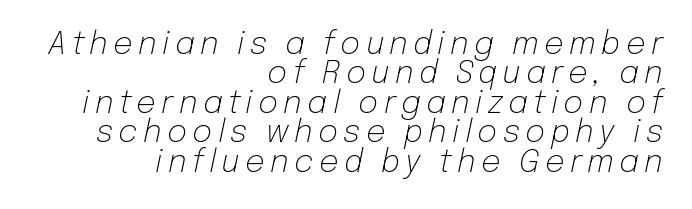
This rendering features lettering with no underline. Weight: in the light-to-regular range. The leading is snug, giving the passage a crowded texture. The passage shown leans; its letterforms are oblique.
